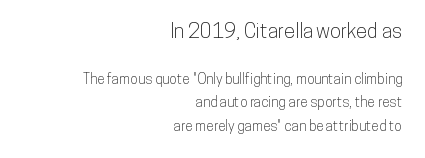
{"italic": "no", "underline": "no", "align": "right", "line_spacing": "normal", "line_spacing_ratio": 1.68, "letter_spacing": "normal", "letter_spacing_em": 0.0, "larger_block": "first", "size_ratio": 1.43, "glyph_px": 20}
